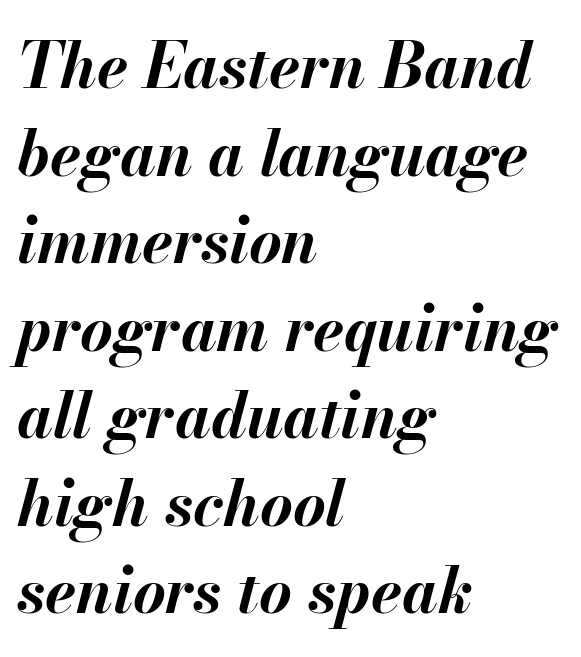
{"italic": "yes", "lean": "right", "slant_degrees": 13, "bold": "yes", "weight": "bold", "width": "normal", "stroke_contrast": "medium", "x_height": "small", "monospaced": "no", "underline": "no", "align": "left", "line_spacing": "normal", "line_spacing_ratio": 1.39, "letter_spacing": "normal", "letter_spacing_em": 0.0, "glyph_px": 63}
